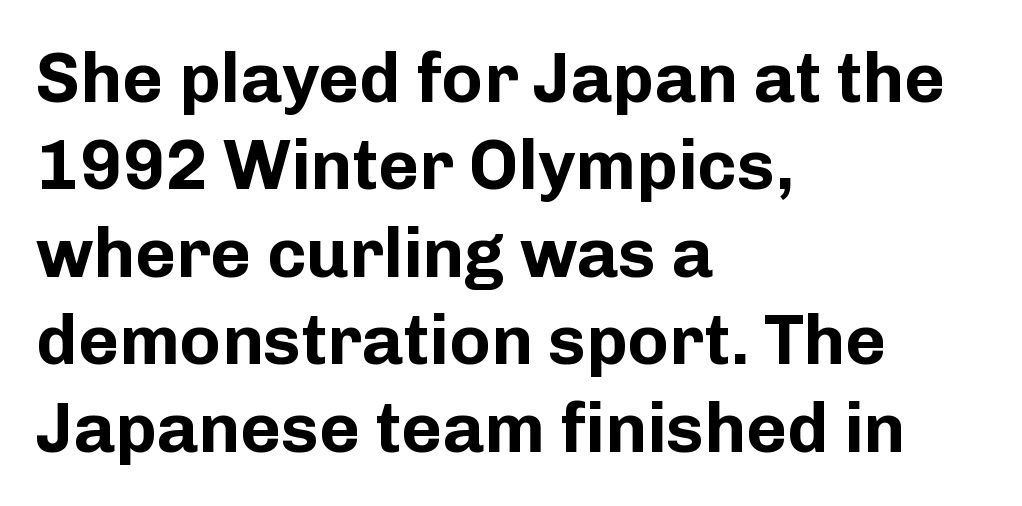
Serifs: no, the terminals of the letterforms are clean. Inter-character spacing is left at the font's built-in metrics. Reading down the column, the eye jumps a familiar distance to each next line. Thick stems and heavy bowls — unmistakably bold.
